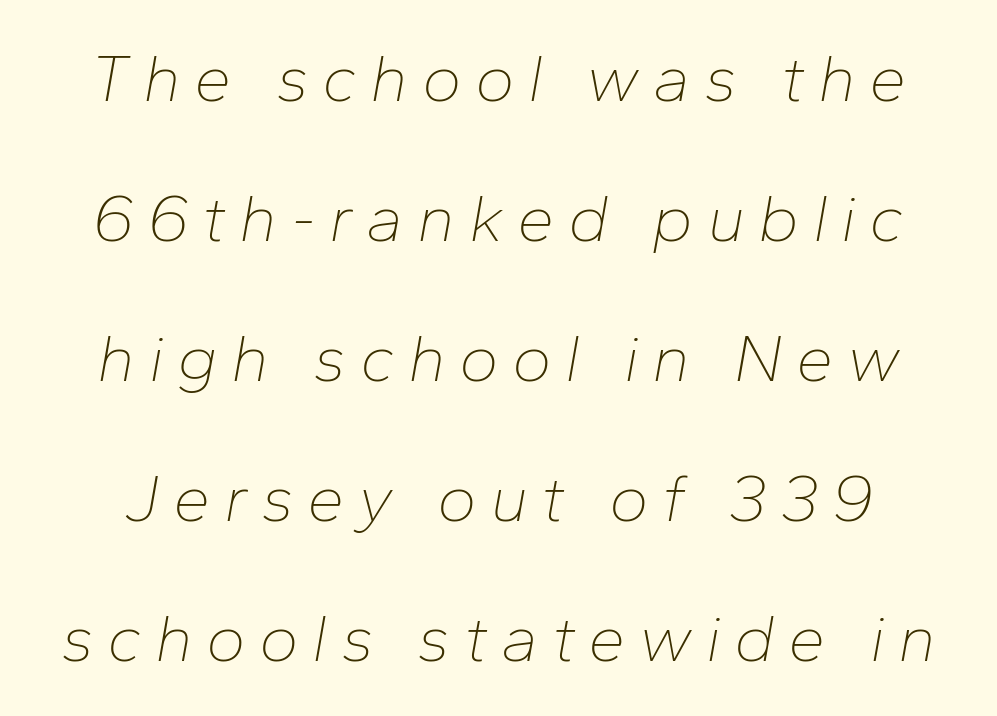
The image shows 67 px thin type, italic (leaning right); set loose line spacing (2.09x), unusually wide letter spacing (+0.2 em), not underlined; low stroke contrast and a medium x-height.
